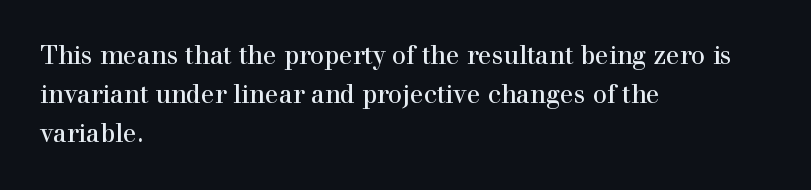
The image shows 25 px text type, upright; set left-aligned, normal line spacing (1.57x), normal letter spacing, not underlined.
